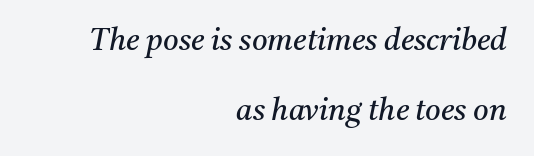
Q: Is the text bold? A: No.
Q: Is the text italic (slanted)? A: Yes, it leans right by about 11 degrees.
Q: Is the typeface a serif or a sans-serif typeface? A: Serif.
Q: Is the text underlined? A: No.
Q: How is the paragraph aligned? A: Right-aligned.
Q: Is the spacing between letters normal or unusually wide? A: Normal.
Q: Is the spacing between lines tight, normal or loose? A: Loose.
Q: Width (condensed, normal, or wide)? A: Normal.
Q: Stroke contrast? A: Medium.
Q: x-height? A: Medium.
Q: Monospaced? A: No.
